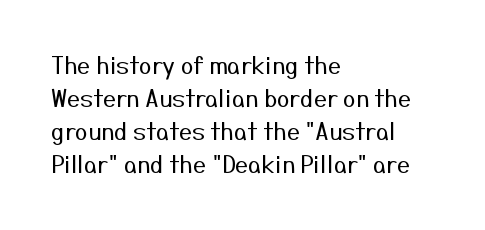
The image shows 23 px text type, upright; set left-aligned, normal line spacing (1.44x), normal letter spacing, not underlined.
